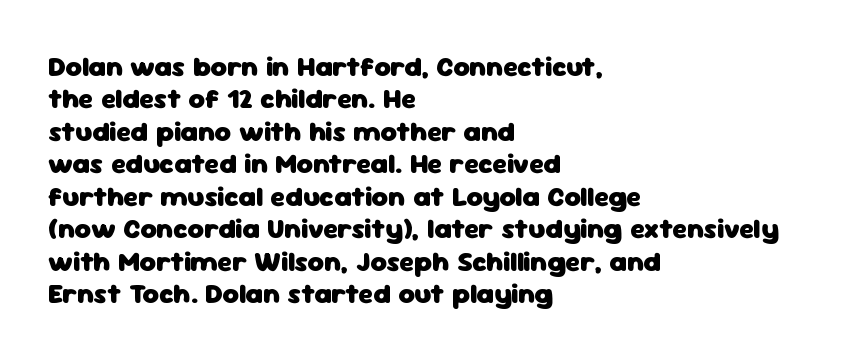
The image shows 28 px heavy sans-serif type, upright; set left-aligned, line spacing 1.16x, normal letter spacing, not underlined; low stroke contrast and a medium x-height.
